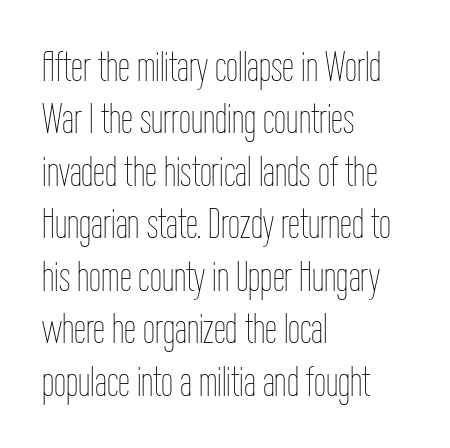
Q: Is the text bold? A: No.
Q: Is the text italic (slanted)? A: No, it is upright.
Q: Is the text underlined? A: No.
Q: How is the paragraph aligned? A: Left-aligned.
Q: Is the spacing between letters normal or unusually wide? A: Normal.
Q: Width (condensed, normal, or wide)? A: Condensed.
Q: Stroke contrast? A: Low.
Q: x-height? A: Medium.
Q: Monospaced? A: No.
